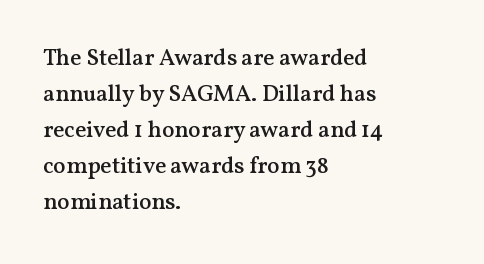
The image shows 23 px text type, upright; set left-aligned, normal line spacing (1.57x), normal letter spacing, not underlined.
